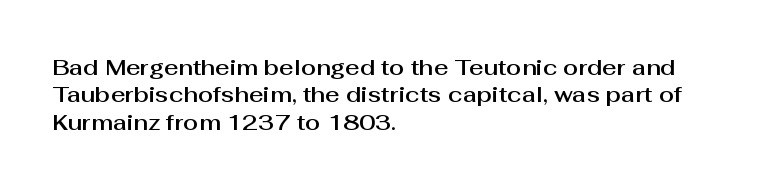
Letter spacing: default. Words float on clear page, feet unadorned. Every stem runs plumb, perpendicular to the baseline. Is there much room between lines? A standard amount, neither cramped nor airy. Reading down the block, your eye returns to a fixed left position each line.
